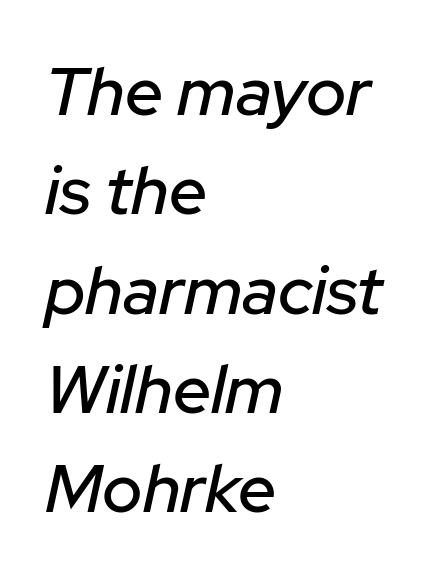
The image shows 68 px text type, italic (leaning right); set left-aligned, normal line spacing (1.46x), normal letter spacing, not underlined; low stroke contrast and a medium x-height.
